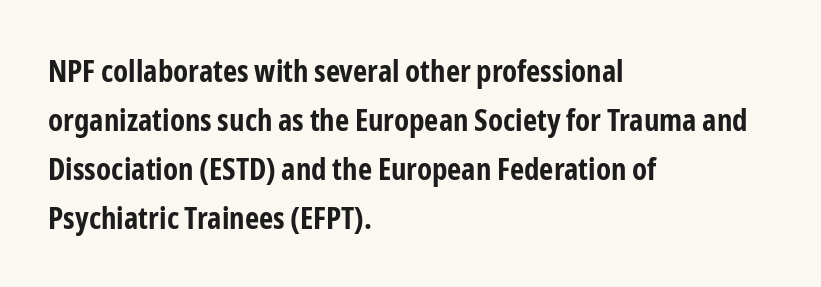
Stroke thickness is high; the sample reads as a true bold. Is there much room between lines? A standard amount, neither cramped nor airy. These lines were composed using upright roman letters. A typesetter would call this zero additional tracking. Proportional: the letters do not fall into vertical columns.
